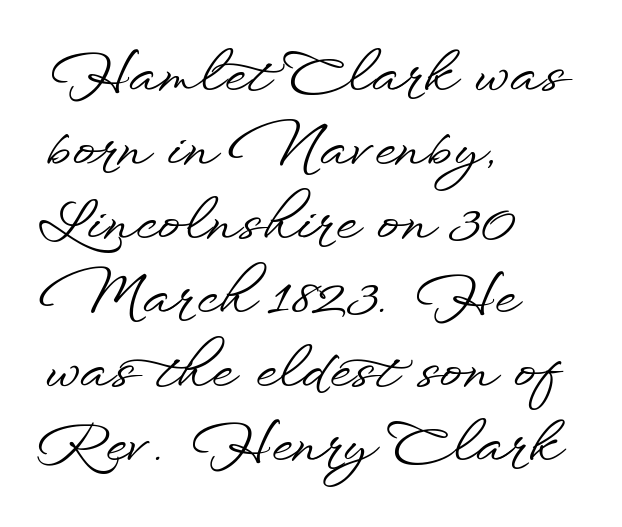
Q: Is the text italic (slanted)? A: Yes.
Q: Is the typeface a serif or a sans-serif typeface? A: Sans-serif.
Q: Is the text underlined? A: No.
Q: How is the paragraph aligned? A: Left-aligned.
Q: Is the spacing between letters normal or unusually wide? A: Normal.
Q: Is the spacing between lines tight, normal or loose? A: Normal.
Q: Width (condensed, normal, or wide)? A: Wide.
Q: Stroke contrast? A: Low.
Q: x-height? A: Small.
Q: Monospaced? A: No.
